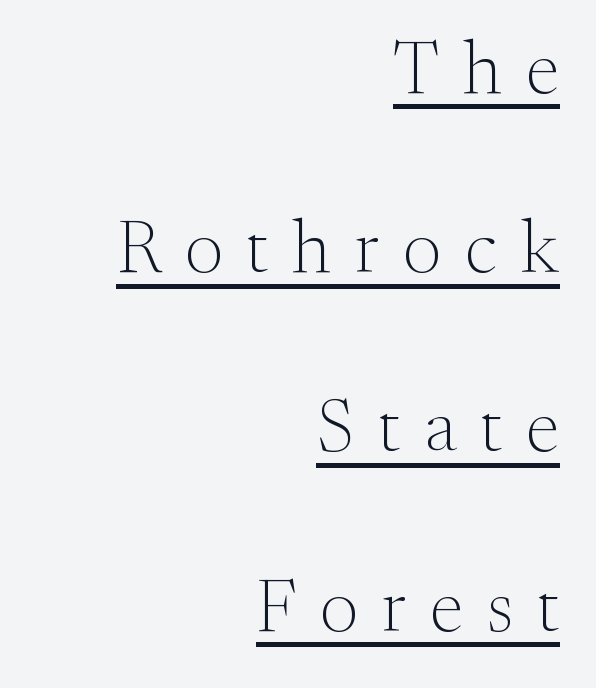
The image shows 75 px light serif type, upright; set right-aligned, loose line spacing (2.39x), unusually wide letter spacing (+0.32 em), underlined; medium stroke contrast and a small x-height.
